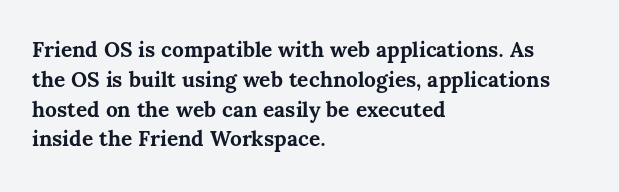
A bare baseline throughout the passage. Heavy-handed strokes throughout: this text is bold. Style check: upright. The setting favours the left margin, as ordinary paragraphs usually do. How are the letters spaced? Ordinarily, with no added tracking.
